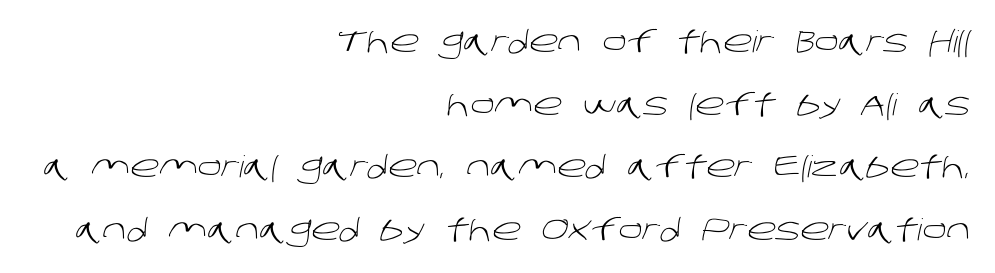
The image shows 30 px light sans-serif type; set right-aligned, loose line spacing (2.09x), normal letter spacing, not underlined; low stroke contrast and a large x-height.
